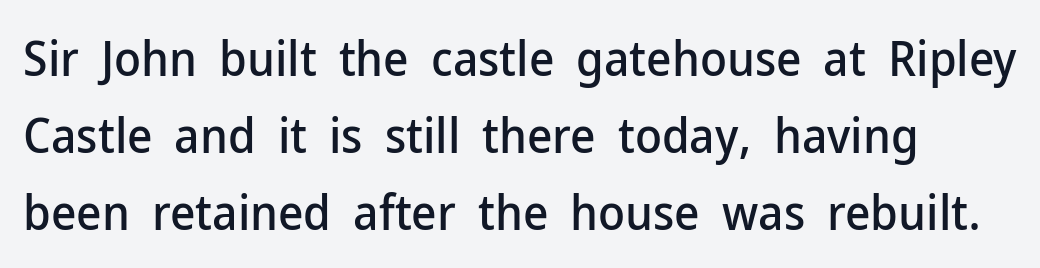
Line spacing here is normal. This rendering leaves character spacing at its baseline value. Spacing verdict: proportional, widths tailored to each character. The font family rendered here belongs to the sans-serif group. Every character sits straight up, as roman type does.
